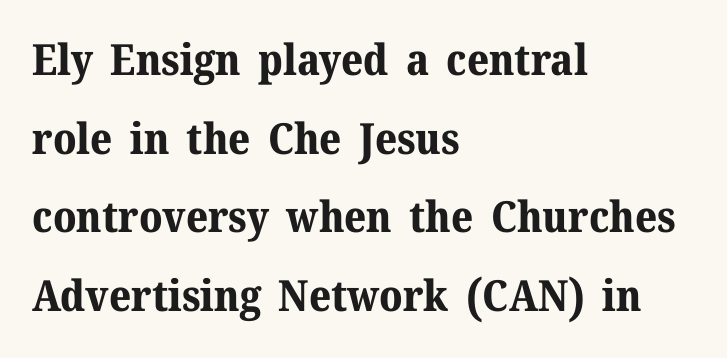
Strong, thick strokes mark this as bold type. This sample has the flowing, uneven cadence of proportional lettering. Teacher's note: observe the even left margin — that is flush-left alignment. Quick note: not italic, upright. Caption: standard tracking, unaltered.
